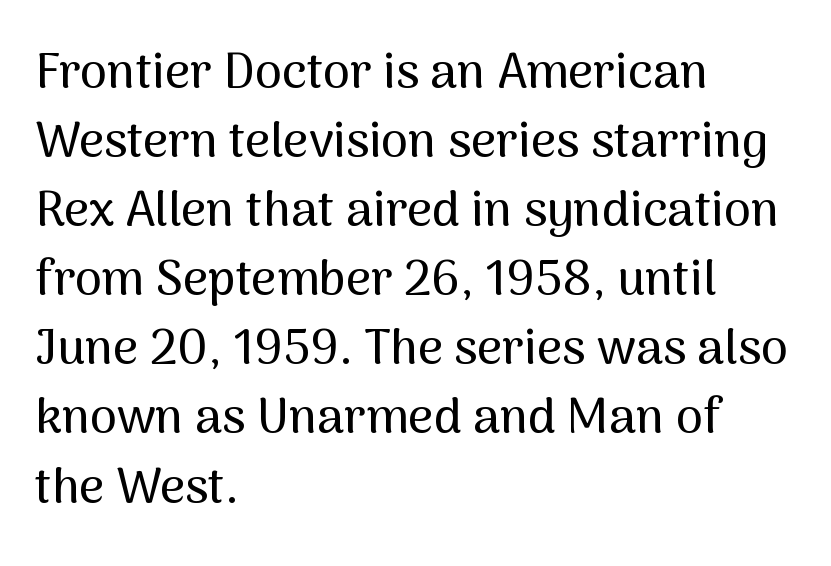
Q: Is the text italic (slanted)? A: No, it is upright.
Q: Is the typeface a serif or a sans-serif typeface? A: Sans-serif.
Q: Is the text underlined? A: No.
Q: How is the paragraph aligned? A: Left-aligned.
Q: Is the spacing between letters normal or unusually wide? A: Normal.
Q: Is the spacing between lines tight, normal or loose? A: Normal.
Q: Width (condensed, normal, or wide)? A: Normal.
Q: Stroke contrast? A: Medium.
Q: x-height? A: Medium.
Q: Monospaced? A: No.
